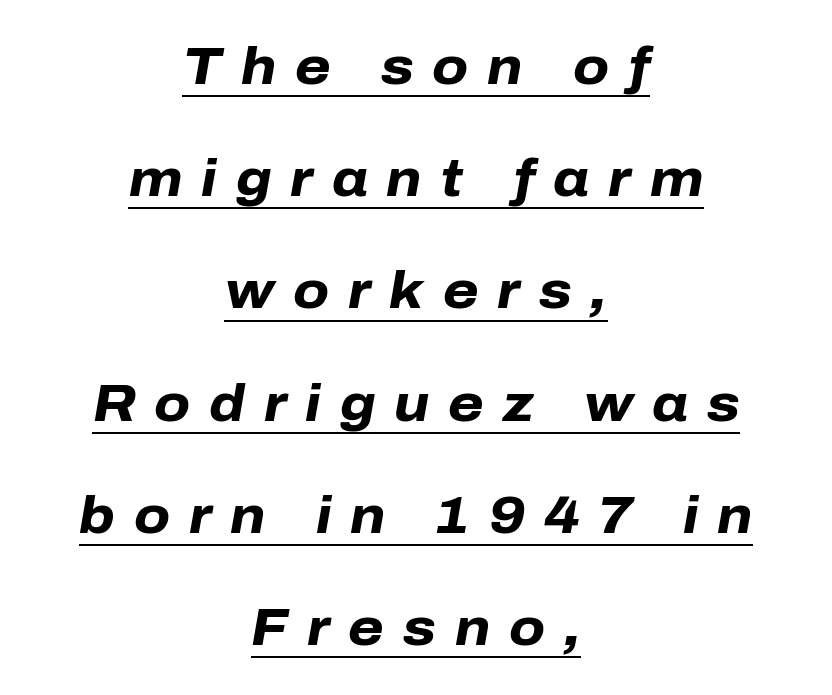
Leading is clearly above the norm, producing a sparse column. Does the copy run flush right? No — it is centered line by line. Think of a printed novel: that variable character pitch is what you see here. If you drew a line through each stem, it would be angled. I'd describe the lettering as bold — thick and assertive.
